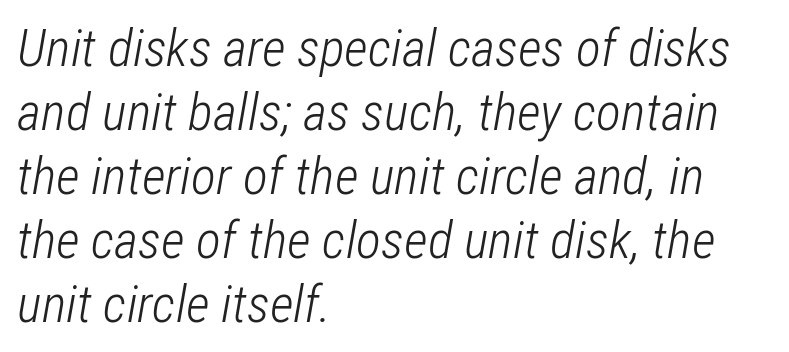
{"italic": "yes", "lean": "right", "slant_degrees": 12, "bold": "no", "weight": "light", "width": "condensed", "stroke_contrast": "low", "x_height": "medium", "monospaced": "no", "underline": "no", "align": "left", "line_spacing_ratio": 1.23, "letter_spacing": "normal", "letter_spacing_em": 0.0, "glyph_px": 52}
